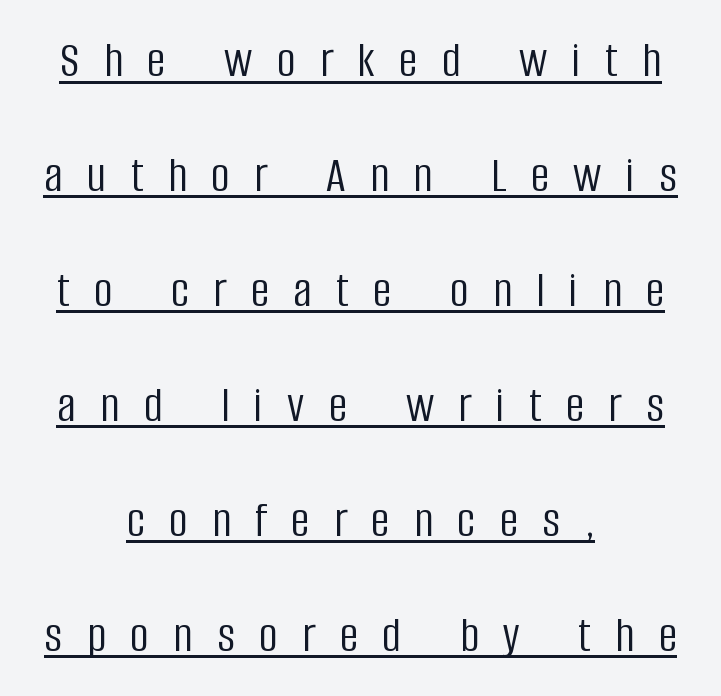
{"serif": "no", "italic": "no", "bold": "no", "weight": "light", "width": "condensed", "stroke_contrast": "low", "x_height": "large", "monospaced": "no", "underline": "yes", "align": "center", "line_spacing": "loose", "line_spacing_ratio": 2.21, "letter_spacing": "wide", "letter_spacing_em": 0.47, "glyph_px": 52}
